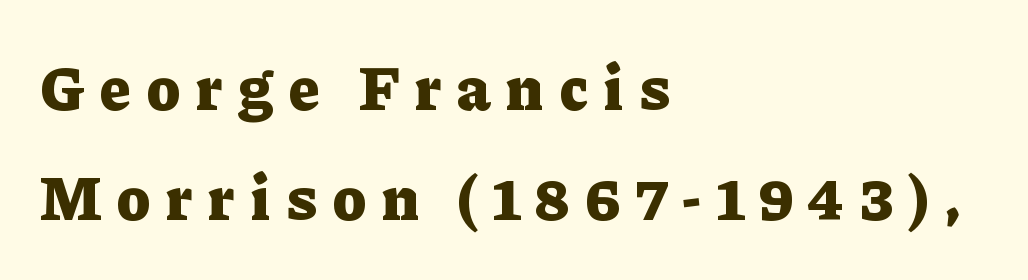
Q: Is the text bold? A: Yes.
Q: Is the text italic (slanted)? A: No, it is upright.
Q: Is the typeface a serif or a sans-serif typeface? A: Serif.
Q: Is the text underlined? A: No.
Q: How is the paragraph aligned? A: Left-aligned.
Q: Is the spacing between letters normal or unusually wide? A: Unusually wide.
Q: Width (condensed, normal, or wide)? A: Normal.
Q: Stroke contrast? A: Low.
Q: x-height? A: Medium.
Q: Monospaced? A: No.
